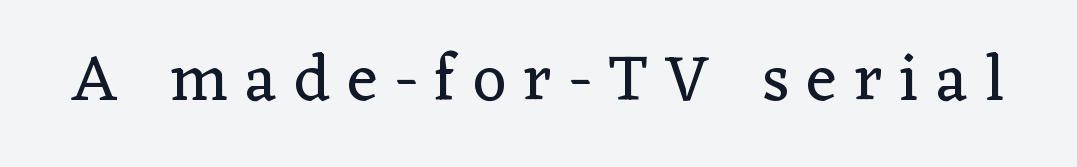
This sample uses a serif face. Is the type heavy? It reads as light-to-regular instead. The face used here is proportionally spaced, like ordinary book or web type. Vertical strokes here are truly vertical. The line texture is sparse and dotted thanks to wide tracking. Beneath every word, the page is bare.
